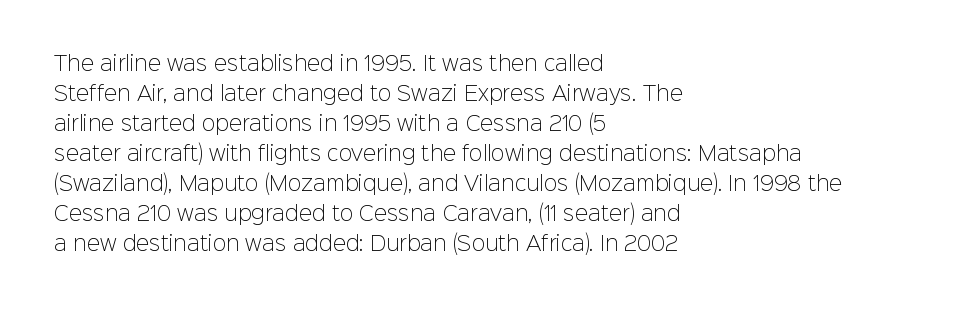
Q: Is the text bold? A: No.
Q: Is the text italic (slanted)? A: No, it is upright.
Q: Is the text underlined? A: No.
Q: How is the paragraph aligned? A: Left-aligned.
Q: Is the spacing between letters normal or unusually wide? A: Normal.
Q: Is the spacing between lines tight, normal or loose? A: Normal.
